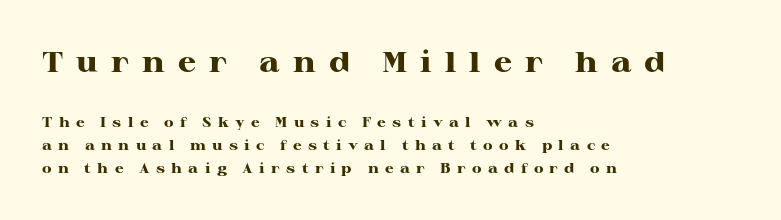
Classification — serif. The lettering holds an erect, upright posture throughout. Note the varied advance widths — an 'i' is clearly narrower than an 'm'. Casual observation: everything's shoved over to the left.
